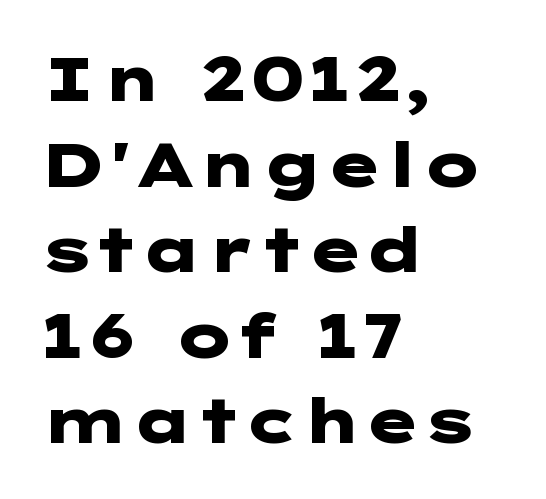
Q: Is the text bold? A: Yes.
Q: Is the text italic (slanted)? A: No, it is upright.
Q: Is the typeface a serif or a sans-serif typeface? A: Sans-serif.
Q: Is the text underlined? A: No.
Q: How is the paragraph aligned? A: Left-aligned.
Q: Is the spacing between letters normal or unusually wide? A: Normal.
Q: Is the spacing between lines tight, normal or loose? A: Normal.
Q: Width (condensed, normal, or wide)? A: Wide.
Q: Stroke contrast? A: Low.
Q: x-height? A: Medium.
